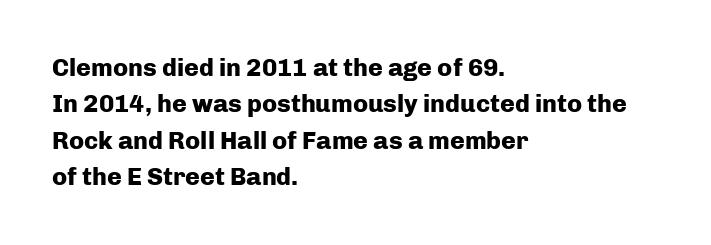
The letters are bold, with thick, heavy strokes. If you measured baseline to baseline, you'd find a middling distance. Posture: straight, roman, zero tilt. No word sits above an underline.
